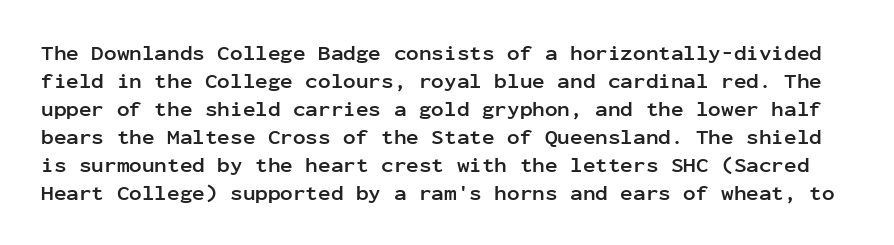
Between one letter and the next there's only the usual sliver of space. A normal amount of white space separates one row of letters from the next. Compared with an ordinary text face, these strokes are far heavier — a full bold. Vertical strokes here are truly vertical.
